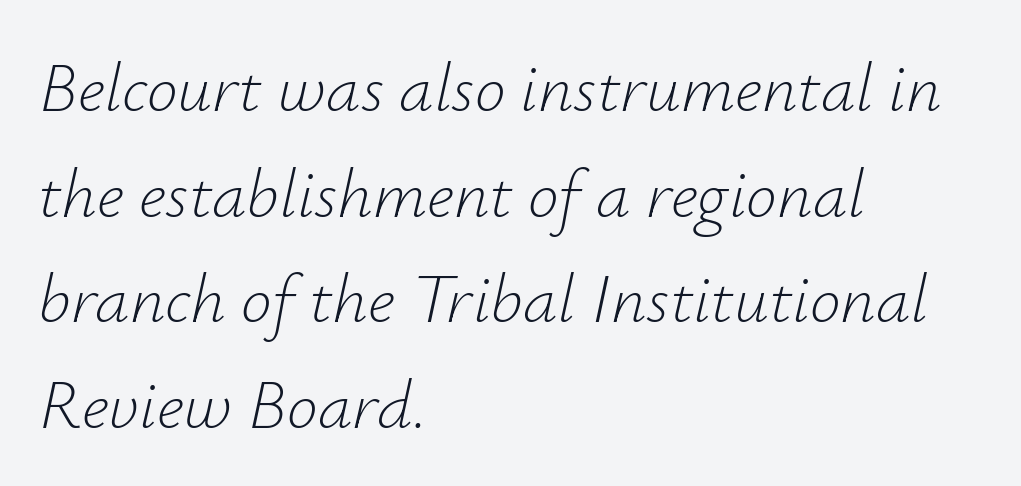
{"italic": "yes", "lean": "right", "slant_degrees": 12, "bold": "no", "weight": "light", "width": "normal", "stroke_contrast": "low", "x_height": "small", "monospaced": "no", "underline": "no", "align": "left", "line_spacing": "normal", "line_spacing_ratio": 1.53, "letter_spacing": "normal", "letter_spacing_em": 0.0, "glyph_px": 69}
